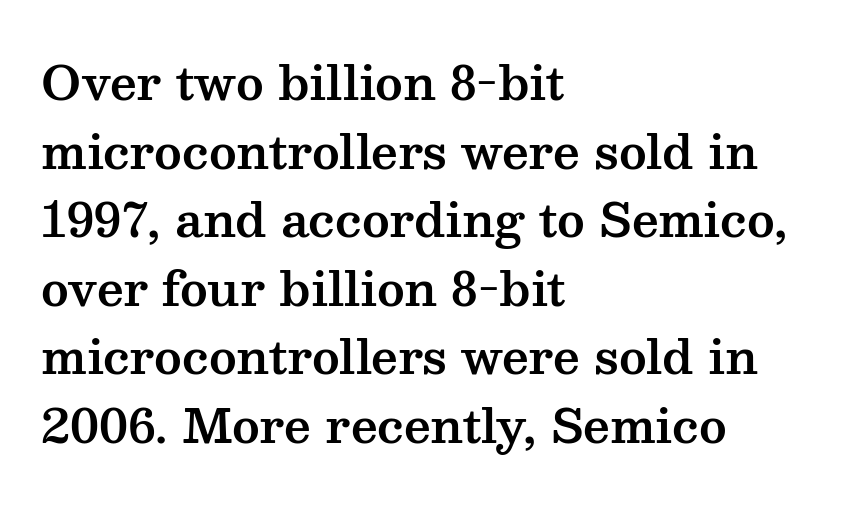
Q: Is the text italic (slanted)? A: No, it is upright.
Q: Is the typeface a serif or a sans-serif typeface? A: Serif.
Q: Is the text underlined? A: No.
Q: How is the paragraph aligned? A: Left-aligned.
Q: Is the spacing between letters normal or unusually wide? A: Normal.
Q: Is the spacing between lines tight, normal or loose? A: Normal.
Q: Width (condensed, normal, or wide)? A: Wide.
Q: Stroke contrast? A: Medium.
Q: x-height? A: Medium.
Q: Monospaced? A: No.
